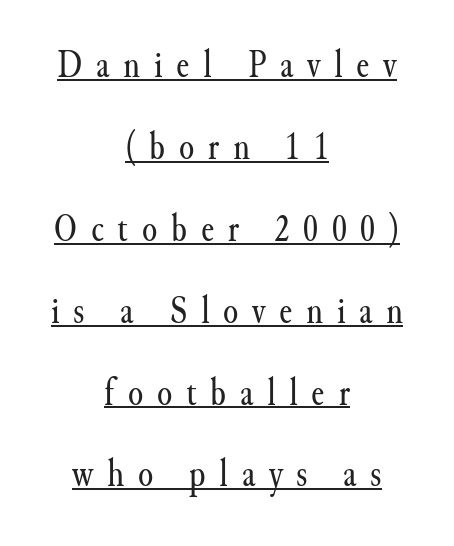
The image shows 39 px regular-weight serif type, upright; set centered, loose line spacing (2.1x), unusually wide letter spacing (+0.35 em), underlined; medium stroke contrast and a small x-height.
